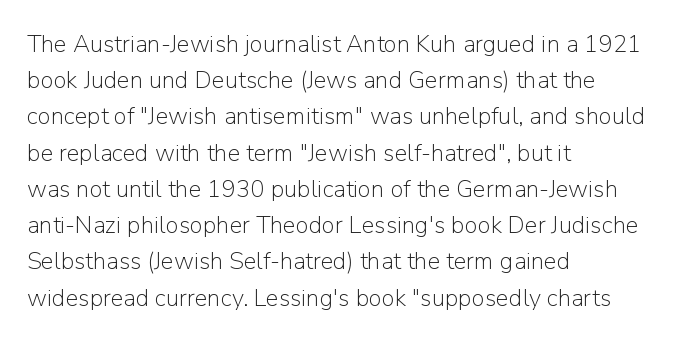
Default kerning and tracking; the words read as compact shapes. Tall strokes in this sample are plumb rather than angled. This rendering uses left alignment, leaving the right contour irregular. Students, observe: this is what conventionally led text looks like. Each stroke keeps to a modest, everyday thickness or less. Honestly, there is no underline to notice here at all.
